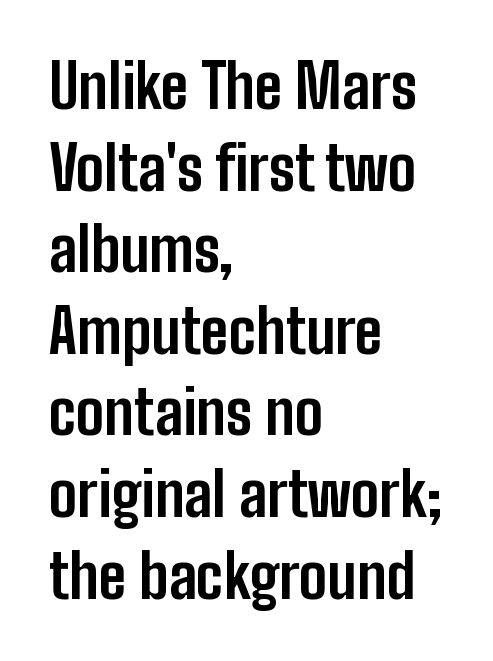
{"serif": "no", "italic": "no", "bold": "yes", "weight": "bold", "width": "condensed", "stroke_contrast": "low", "x_height": "medium", "monospaced": "no", "underline": "no", "align": "left", "line_spacing": "normal", "line_spacing_ratio": 1.36, "letter_spacing": "normal", "letter_spacing_em": 0.0, "glyph_px": 60}
